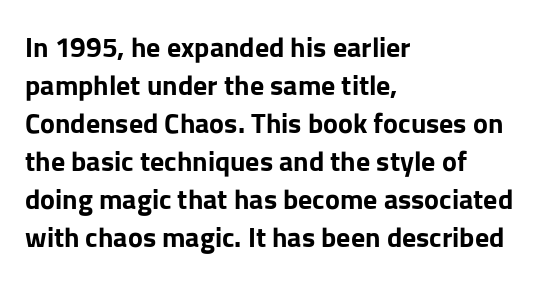
The space beneath each line is pristine and unruled. The characters look thick and weighty, a clear bold. Note the varied advance widths — an 'i' is clearly narrower than an 'm'. Unlike a traditional serif, this face leaves its strokes unadorned.
